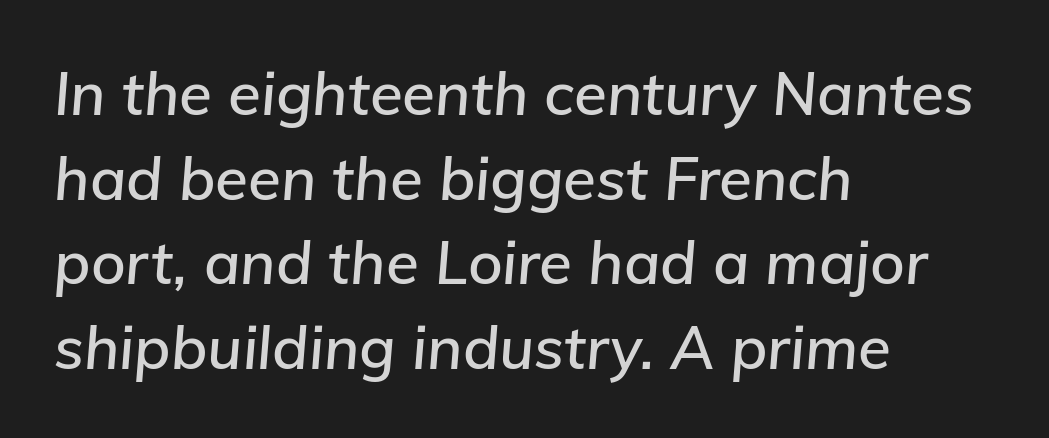
Note the varied advance widths — an 'i' is clearly narrower than an 'm'. Italic? Definitely — the glyphs are oblique. Beneath every word, the page is bare. Characters follow at the spacing the type designer built in. Typeset ragged right — the left edge is the straight one.
